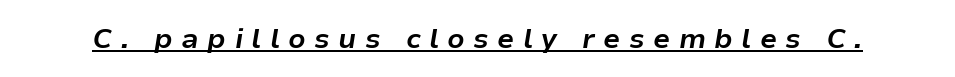
The image shows 28 px bold type, italic (leaning right); set unusually wide letter spacing (+0.3 em), underlined; low stroke contrast and a medium x-height.
